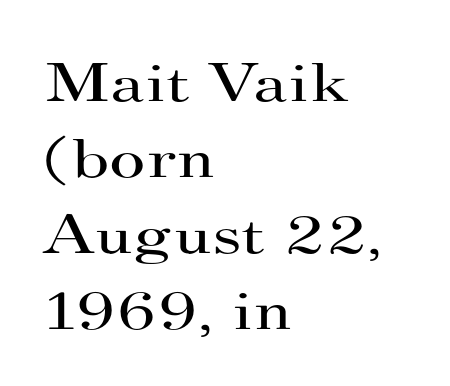
The strokes carry an ordinary text weight at most. Teacher's note: observe the even left margin — that is flush-left alignment. Letterform terminals end in serifs throughout the passage. No extra tracking has been applied to these lines. Quick note: interline space is typical. This sample uses an upright cut, with every glyph sitting square on the baseline.
